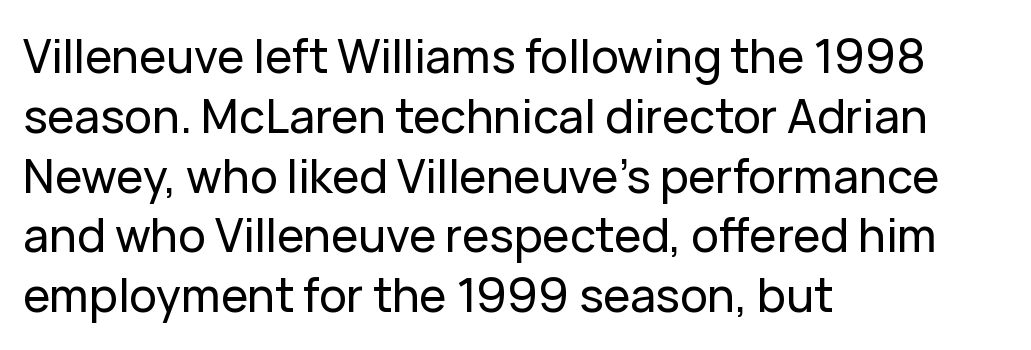
The image shows 46 px sans-serif type, upright; set left-aligned, normal line spacing (1.3x), normal letter spacing, not underlined; low stroke contrast and a medium x-height.
